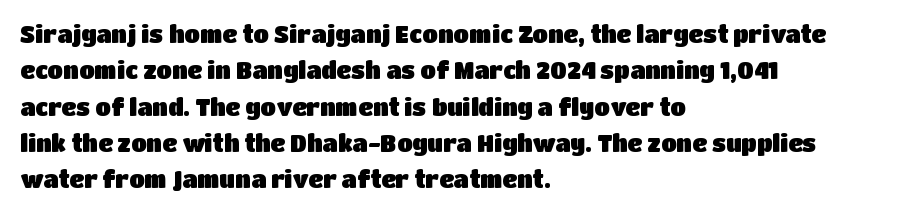
Q: Is the text italic (slanted)? A: No, it is upright.
Q: Is the text underlined? A: No.
Q: How is the paragraph aligned? A: Left-aligned.
Q: Is the spacing between letters normal or unusually wide? A: Normal.
Q: Is the spacing between lines tight, normal or loose? A: Normal.
